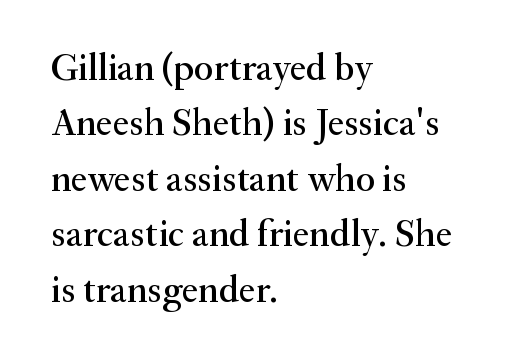
The image shows 38 px serif type, upright; set left-aligned, normal line spacing (1.46x), normal letter spacing, not underlined; medium stroke contrast and a small x-height.
